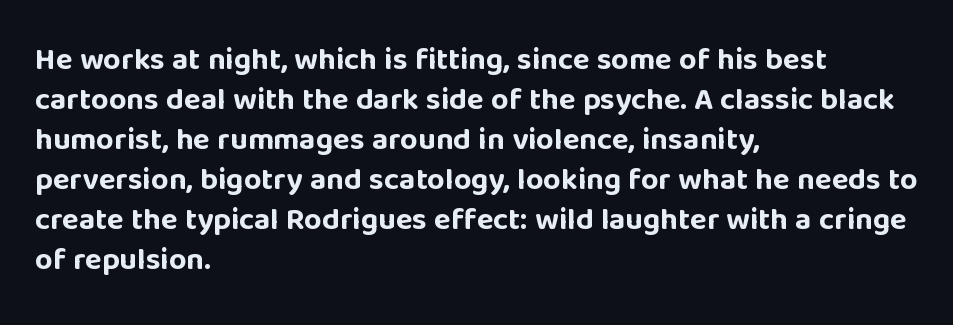
Q: Is the text bold? A: Yes.
Q: Is the text italic (slanted)? A: No, it is upright.
Q: Is the typeface a serif or a sans-serif typeface? A: Sans-serif.
Q: Is the text underlined? A: No.
Q: How is the paragraph aligned? A: Left-aligned.
Q: Is the spacing between letters normal or unusually wide? A: Normal.
Q: Is the spacing between lines tight, normal or loose? A: Normal.
Q: Width (condensed, normal, or wide)? A: Normal.
Q: Stroke contrast? A: Low.
Q: x-height? A: Large.
Q: Monospaced? A: No.
